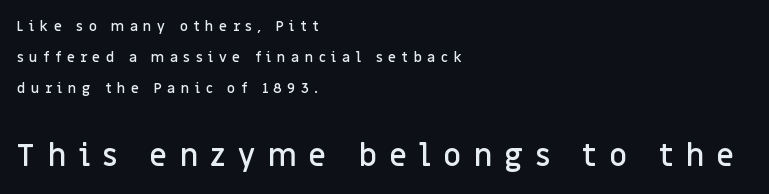
Q: Is the text bold? A: Semi-bold.
Q: Is the text italic (slanted)? A: No, it is upright.
Q: Is the typeface a serif or a sans-serif typeface? A: Sans-serif.
Q: Is the text underlined? A: No.
Q: How is the paragraph aligned? A: Left-aligned.
Q: Is the spacing between letters normal or unusually wide? A: Unusually wide.
Q: Is the spacing between lines tight, normal or loose? A: Loose.
Q: Which block of text is set in a larger size, the first (top) or the second (bottom)? A: The second (bottom) one.
Q: Width (condensed, normal, or wide)? A: Normal.
Q: Stroke contrast? A: Low.
Q: x-height? A: Large.
Q: Monospaced? A: No.
